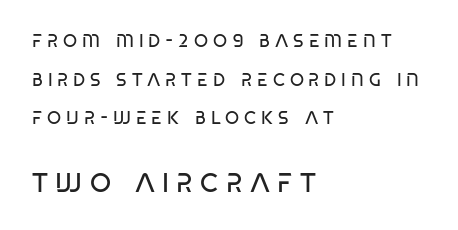
{"bold": "no", "underline": "no", "align": "left", "line_spacing": "loose", "line_spacing_ratio": 2.15, "letter_spacing": "wide", "letter_spacing_em": 0.27, "larger_block": "second", "size_ratio": 1.5, "glyph_px": 27}
